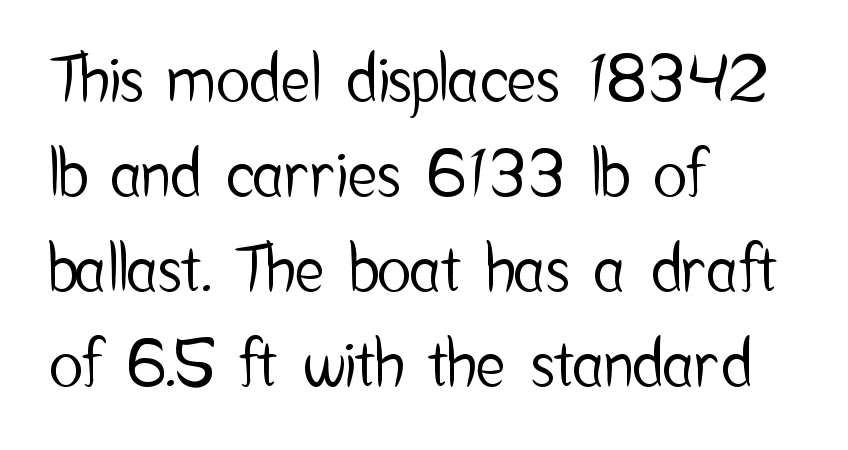
{"serif": "no", "italic": "no", "width": "condensed", "stroke_contrast": "low", "x_height": "medium", "monospaced": "no", "underline": "no", "align": "left", "line_spacing": "normal", "line_spacing_ratio": 1.51, "letter_spacing": "normal", "letter_spacing_em": 0.0, "glyph_px": 63}
